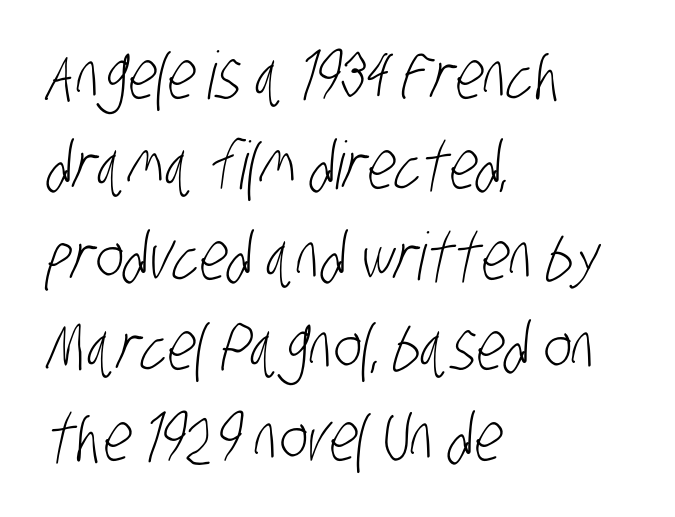
The image shows 66 px light, condensed sans-serif type; set left-aligned, normal line spacing (1.37x), normal letter spacing, not underlined; low stroke contrast and a large x-height.
